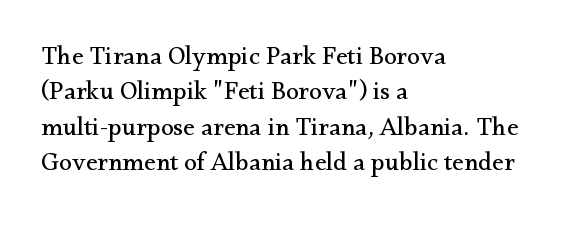
The image shows 26 px text type, upright; set left-aligned, normal line spacing (1.36x), normal letter spacing, not underlined.
